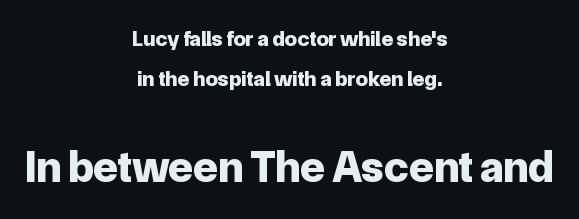
Q: Is the text bold? A: Yes.
Q: Is the text italic (slanted)? A: No, it is upright.
Q: Is the typeface a serif or a sans-serif typeface? A: Sans-serif.
Q: Is the text underlined? A: No.
Q: How is the paragraph aligned? A: Centered.
Q: Is the spacing between letters normal or unusually wide? A: Normal.
Q: Which block of text is set in a larger size, the first (top) or the second (bottom)? A: The second (bottom) one.
Q: Width (condensed, normal, or wide)? A: Normal.
Q: Stroke contrast? A: Low.
Q: x-height? A: Medium.
Q: Monospaced? A: No.
